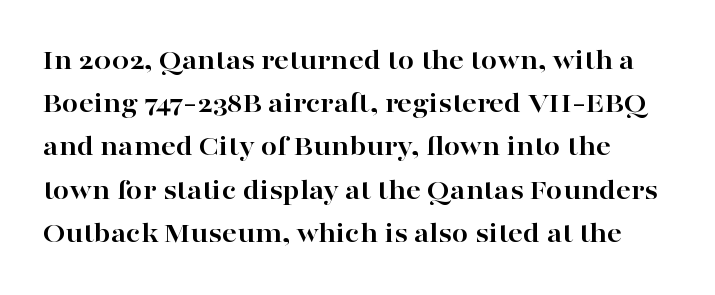
Quick note: underline off. What stands out about the letter spacing? Nothing — it is the standard amount. The rendering uses natural spacing where letterforms have individual widths. Type style note: has serifs.
